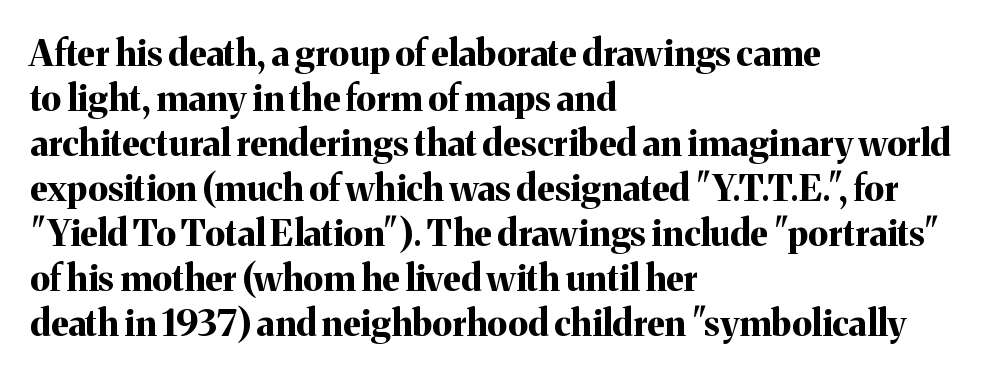
Q: Is the text bold? A: Yes.
Q: Is the text italic (slanted)? A: No, it is upright.
Q: Is the typeface a serif or a sans-serif typeface? A: Serif.
Q: Is the text underlined? A: No.
Q: How is the paragraph aligned? A: Left-aligned.
Q: Is the spacing between letters normal or unusually wide? A: Normal.
Q: Is the spacing between lines tight, normal or loose? A: Normal.
Q: Width (condensed, normal, or wide)? A: Normal.
Q: Stroke contrast? A: Medium.
Q: x-height? A: Medium.
Q: Monospaced? A: No.
